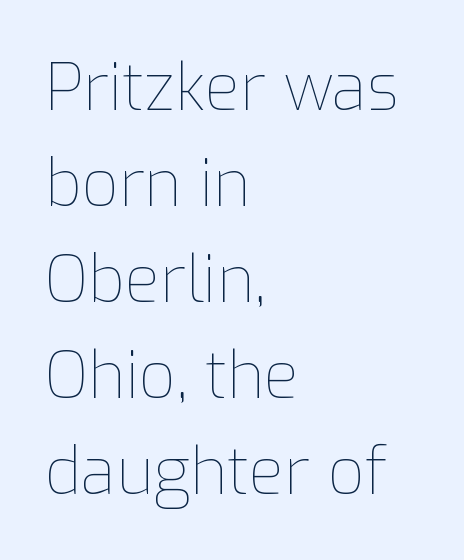
Letter spacing: default. This sample has the flowing, uneven cadence of proportional lettering. Notice how the passage keeps a crisp vertical edge on the left only. Leading matches the norm, producing a regular column. Anything drawn beneath the words? Only blank space. Ascenders rise straight up at ninety degrees.
